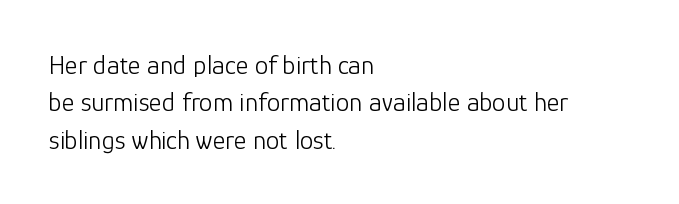
The image shows 27 px text type, upright; set left-aligned, normal line spacing (1.38x), normal letter spacing, not underlined.
